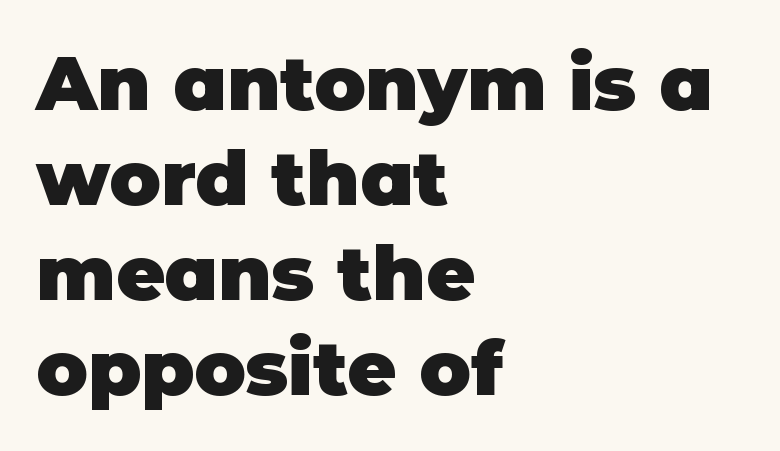
{"serif": "no", "italic": "no", "bold": "yes", "weight": "heavy", "width": "normal", "stroke_contrast": "low", "x_height": "large", "monospaced": "no", "underline": "no", "align": "left", "line_spacing": "normal", "line_spacing_ratio": 1.25, "letter_spacing": "normal", "letter_spacing_em": 0.0, "glyph_px": 76}
